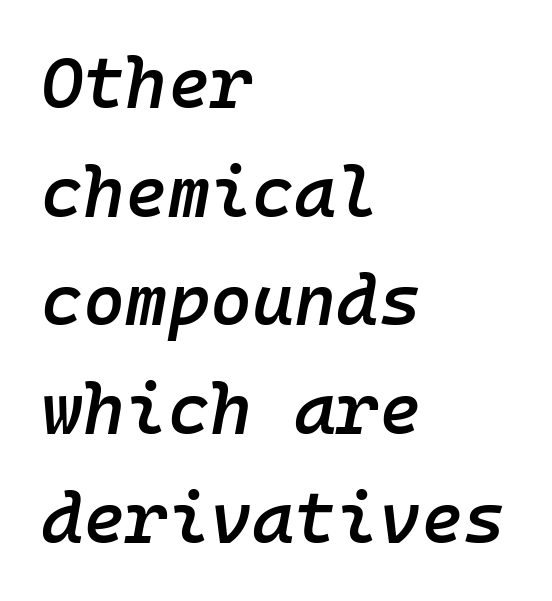
The image shows 72 px semibold type, italic (leaning right), monospaced; set left-aligned, normal line spacing (1.51x), normal letter spacing, not underlined; low stroke contrast and a medium x-height.
